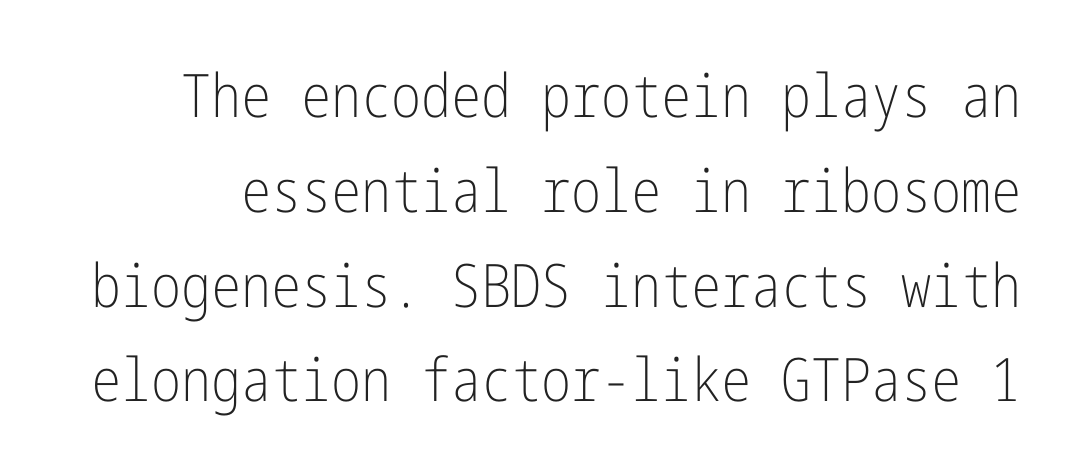
The gap between lines stays unmarked. Students, note that the glyphs here touch the page at normal intervals. You can tell it's not italic because the verticals are truly vertical. Heaviness? Minimal to ordinary, like unemphasized prose. A typesetter would label this face a sans. Rows of type keep a routine distance in the vertical direction.
